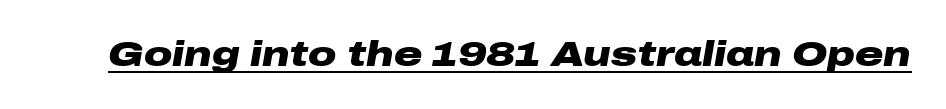
Q: Is the text bold? A: Yes.
Q: Is the text italic (slanted)? A: Yes, it leans right by about 10 degrees.
Q: Is the text underlined? A: Yes.
Q: Is the spacing between letters normal or unusually wide? A: Normal.
Q: Width (condensed, normal, or wide)? A: Wide.
Q: Stroke contrast? A: Low.
Q: x-height? A: Medium.
Q: Monospaced? A: No.
